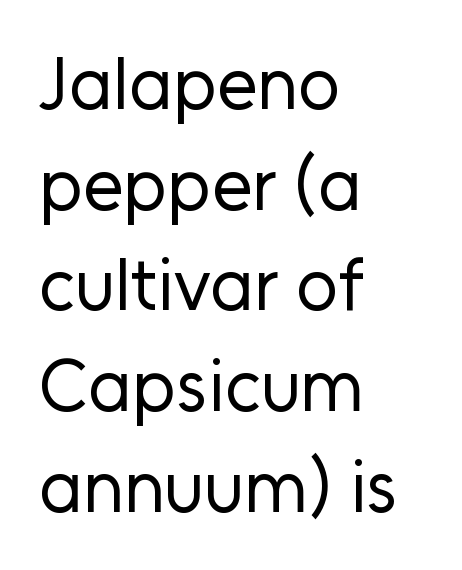
The image shows 73 px regular-weight sans-serif type, upright; set left-aligned, normal line spacing (1.38x), normal letter spacing, not underlined; low stroke contrast and a medium x-height.
